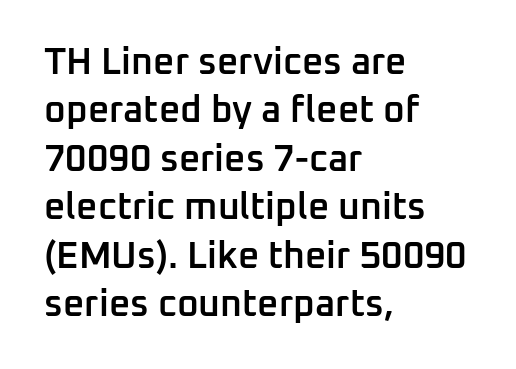
The image shows 37 px semibold sans-serif type, upright; set left-aligned, normal line spacing (1.31x), normal letter spacing, not underlined; low stroke contrast and a medium x-height.
